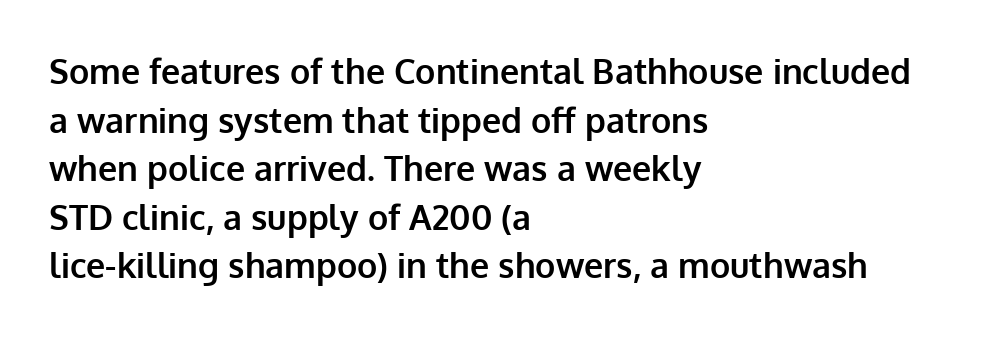
A typesetter would call this proportional, since set widths differ per character. In terms of letterspacing, this is plain default setting. What's the leading like? Ordinary, nothing unusual. Compared with a centered layout, this one pins lines to the left instead. The words here are not underlined. In terms of weight, the rendering is a true, heavy bold.
